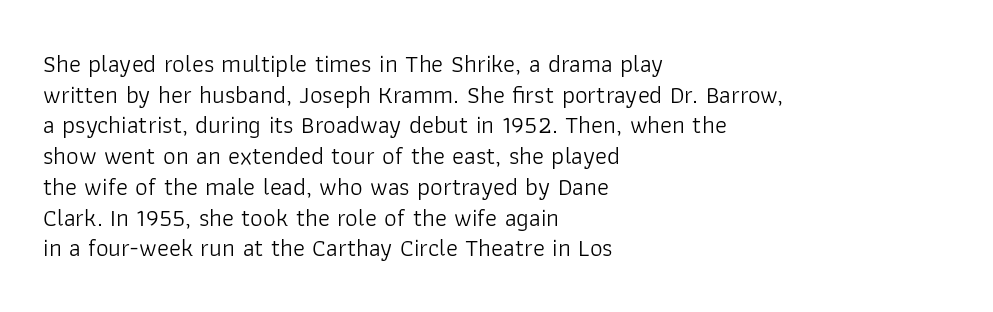
The image shows 25 px text type, upright; set left-aligned, line spacing 1.23x, normal letter spacing, not underlined.
